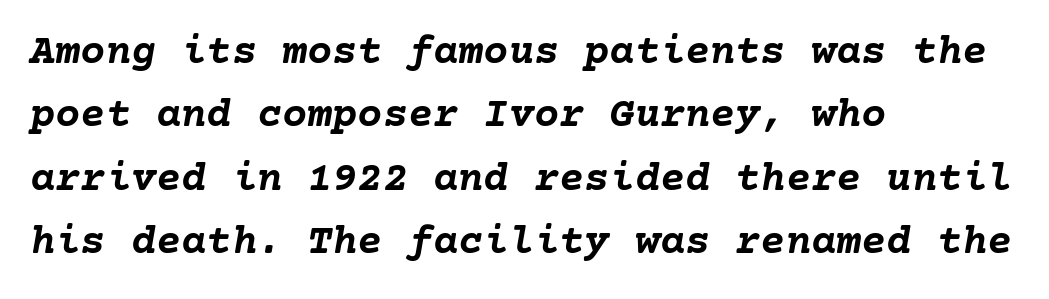
Words float on clear page, feet unadorned. Students, note that the glyphs here touch the page at normal intervals. Weight: bold. Short and long lines alike share a common starting point at left. Honestly, the row spacing looks completely unremarkable. The whole block is typeset with a tilt.
